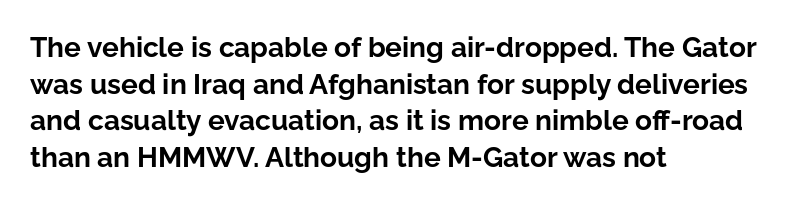
The image shows 28 px bold sans-serif type, upright; set left-aligned, normal line spacing (1.31x), normal letter spacing, not underlined; low stroke contrast and a medium x-height.
